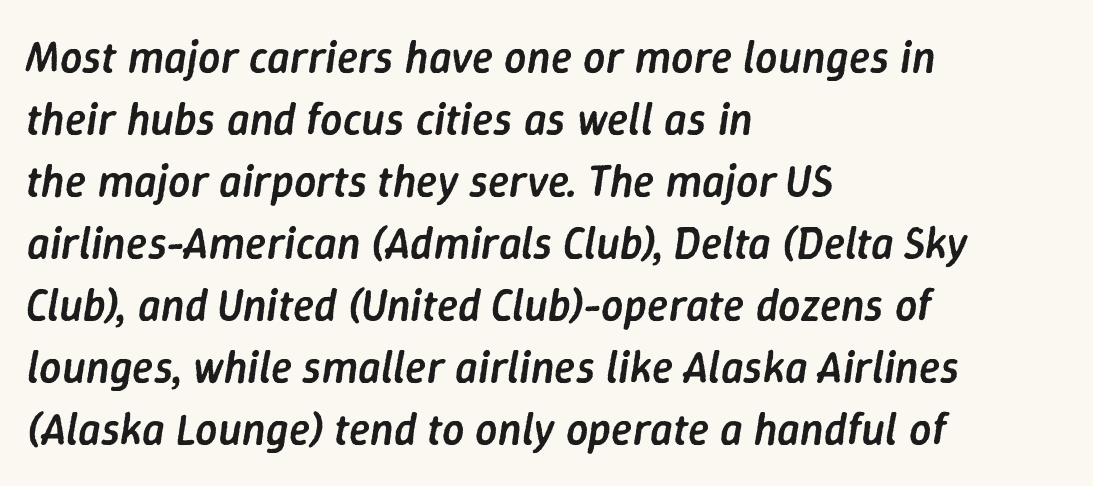
Line beginnings align vertically; line endings do not. These lines were composed using italics. Notice the strokes are somewhat thickened but not fully heavy: this is a semibold. Looks like regular typesetting: each glyph gets only the width it needs. Honestly, the letter spacing is just normal — you wouldn't notice it. The leading is moderate, giving the passage an even texture.
